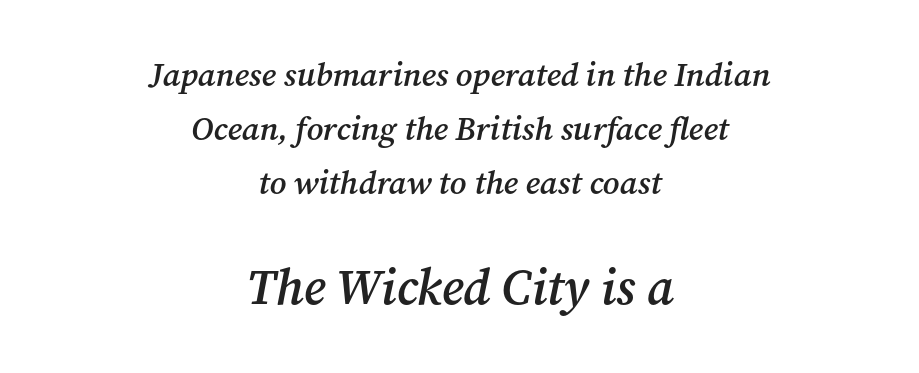
Q: Is the text bold? A: Semi-bold.
Q: Is the text italic (slanted)? A: Yes, it leans right by about 12 degrees.
Q: Is the typeface a serif or a sans-serif typeface? A: Serif.
Q: Is the text underlined? A: No.
Q: How is the paragraph aligned? A: Centered.
Q: Is the spacing between letters normal or unusually wide? A: Normal.
Q: Is the spacing between lines tight, normal or loose? A: Normal.
Q: Which block of text is set in a larger size, the first (top) or the second (bottom)? A: The second (bottom) one.
Q: Width (condensed, normal, or wide)? A: Normal.
Q: Stroke contrast? A: Medium.
Q: x-height? A: Medium.
Q: Monospaced? A: No.
